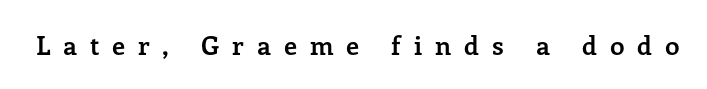
Q: Is the text bold? A: Yes.
Q: Is the text italic (slanted)? A: No, it is upright.
Q: Is the text underlined? A: No.
Q: Is the spacing between letters normal or unusually wide? A: Unusually wide.
